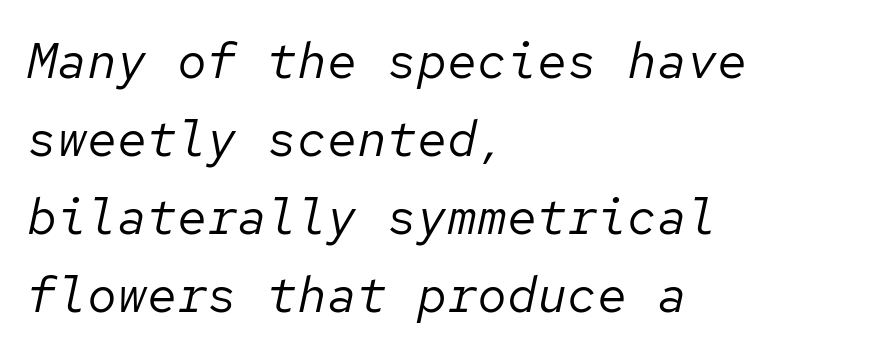
Q: Is the text bold? A: No.
Q: Is the text italic (slanted)? A: Yes, it leans right by about 12 degrees.
Q: Is the text underlined? A: No.
Q: How is the paragraph aligned? A: Left-aligned.
Q: Is the spacing between letters normal or unusually wide? A: Normal.
Q: Is the spacing between lines tight, normal or loose? A: Normal.
Q: Width (condensed, normal, or wide)? A: Normal.
Q: Stroke contrast? A: Low.
Q: x-height? A: Medium.
Q: Monospaced? A: Yes.
